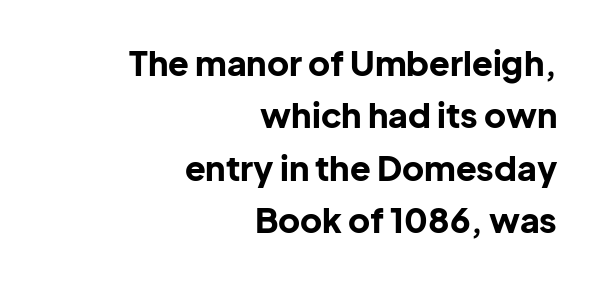
Q: Is the text bold? A: Yes.
Q: Is the text italic (slanted)? A: No, it is upright.
Q: Is the typeface a serif or a sans-serif typeface? A: Sans-serif.
Q: Is the text underlined? A: No.
Q: How is the paragraph aligned? A: Right-aligned.
Q: Is the spacing between letters normal or unusually wide? A: Normal.
Q: Is the spacing between lines tight, normal or loose? A: Normal.
Q: Width (condensed, normal, or wide)? A: Normal.
Q: Stroke contrast? A: Low.
Q: x-height? A: Medium.
Q: Monospaced? A: No.
